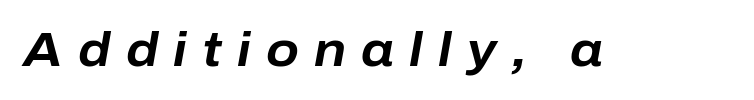
{"italic": "yes", "lean": "right", "slant_degrees": 10, "bold": "yes", "weight": "bold", "width": "normal", "stroke_contrast": "low", "x_height": "medium", "monospaced": "no", "underline": "no", "letter_spacing": "wide", "letter_spacing_em": 0.32, "glyph_px": 48}
